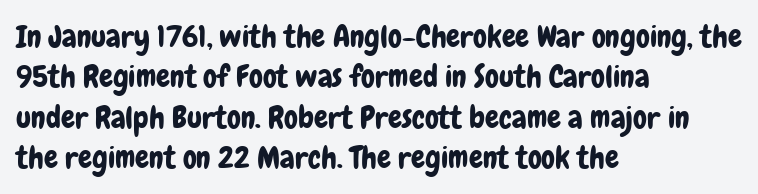
Q: Is the text italic (slanted)? A: No, it is upright.
Q: Is the typeface a serif or a sans-serif typeface? A: Sans-serif.
Q: Is the text underlined? A: No.
Q: How is the paragraph aligned? A: Left-aligned.
Q: Is the spacing between letters normal or unusually wide? A: Normal.
Q: Is the spacing between lines tight, normal or loose? A: Normal.
Q: Width (condensed, normal, or wide)? A: Condensed.
Q: Stroke contrast? A: Low.
Q: x-height? A: Medium.
Q: Monospaced? A: No.
